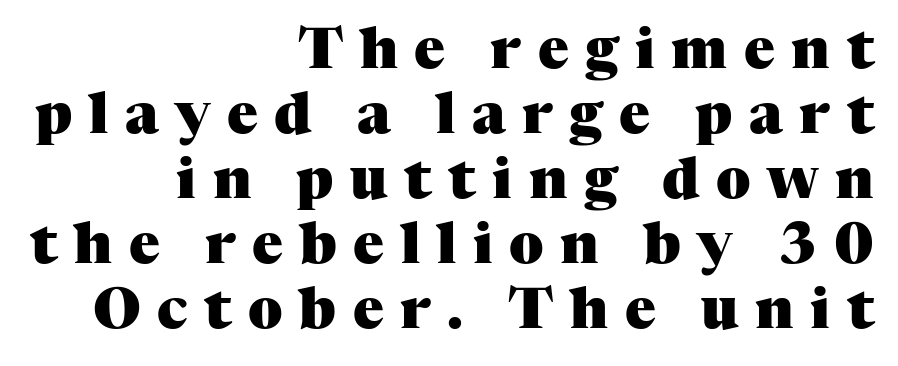
Q: Is the text bold? A: Yes.
Q: Is the text italic (slanted)? A: No, it is upright.
Q: Is the typeface a serif or a sans-serif typeface? A: Serif.
Q: Is the text underlined? A: No.
Q: How is the paragraph aligned? A: Right-aligned.
Q: Is the spacing between letters normal or unusually wide? A: Unusually wide.
Q: Is the spacing between lines tight, normal or loose? A: Tight.
Q: Width (condensed, normal, or wide)? A: Normal.
Q: Stroke contrast? A: Medium.
Q: x-height? A: Medium.
Q: Monospaced? A: No.
